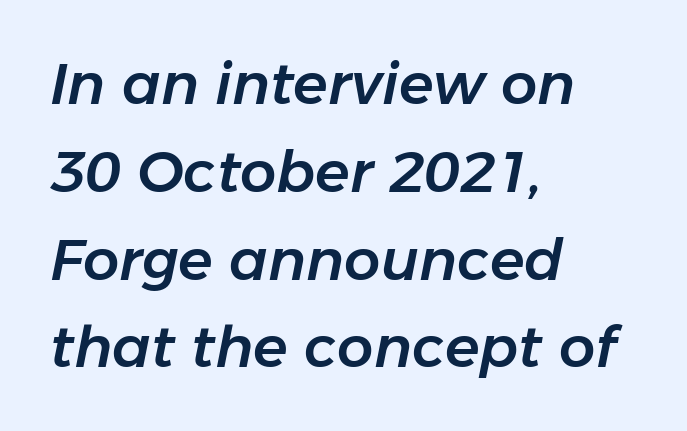
The image shows 57 px text type, italic (leaning right); set left-aligned, normal line spacing (1.54x), normal letter spacing, not underlined; low stroke contrast and a medium x-height.
